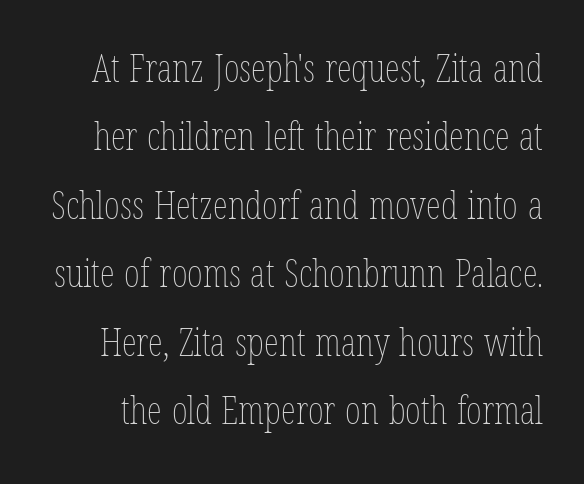
Q: Is the text bold? A: No.
Q: Is the text italic (slanted)? A: No, it is upright.
Q: Is the text underlined? A: No.
Q: Is the spacing between letters normal or unusually wide? A: Normal.
Q: Width (condensed, normal, or wide)? A: Condensed.
Q: Stroke contrast? A: Low.
Q: x-height? A: Medium.
Q: Monospaced? A: No.
